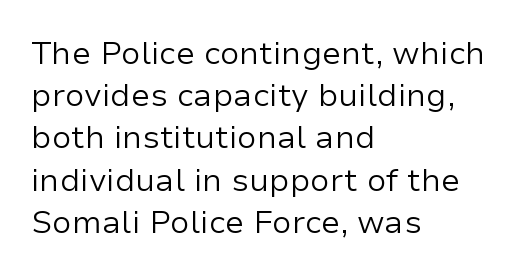
{"serif": "no", "italic": "no", "bold": "no", "weight": "regular", "width": "normal", "stroke_contrast": "low", "x_height": "medium", "monospaced": "no", "underline": "no", "align": "left", "line_spacing": "normal", "line_spacing_ratio": 1.32, "letter_spacing": "normal", "letter_spacing_em": 0.0, "glyph_px": 32}
